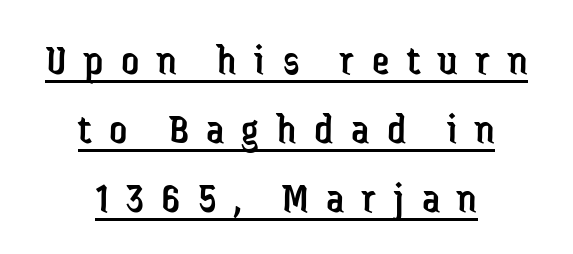
The image shows 44 px regular-weight, condensed sans-serif type, upright; set centered, normal line spacing (1.57x), unusually wide letter spacing (+0.4 em), underlined; low stroke contrast and a medium x-height.
